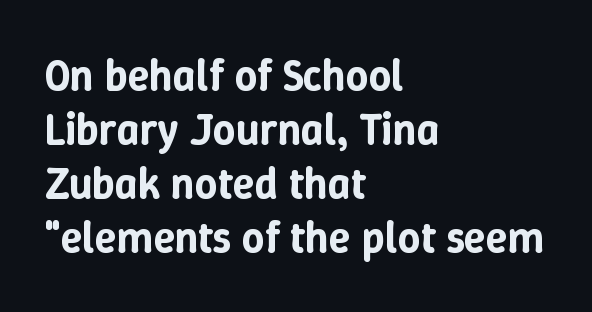
{"italic": "no", "width": "normal", "stroke_contrast": "low", "x_height": "medium", "monospaced": "no", "underline": "no", "align": "left", "line_spacing_ratio": 1.23, "letter_spacing": "normal", "letter_spacing_em": 0.0, "glyph_px": 44}
